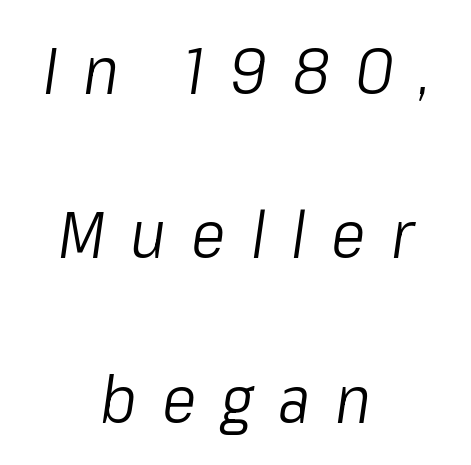
{"italic": "yes", "lean": "right", "slant_degrees": 8, "bold": "no", "weight": "light", "width": "condensed", "stroke_contrast": "low", "x_height": "medium", "monospaced": "no", "underline": "no", "align": "center", "line_spacing": "loose", "line_spacing_ratio": 2.49, "letter_spacing": "wide", "letter_spacing_em": 0.38, "glyph_px": 66}
